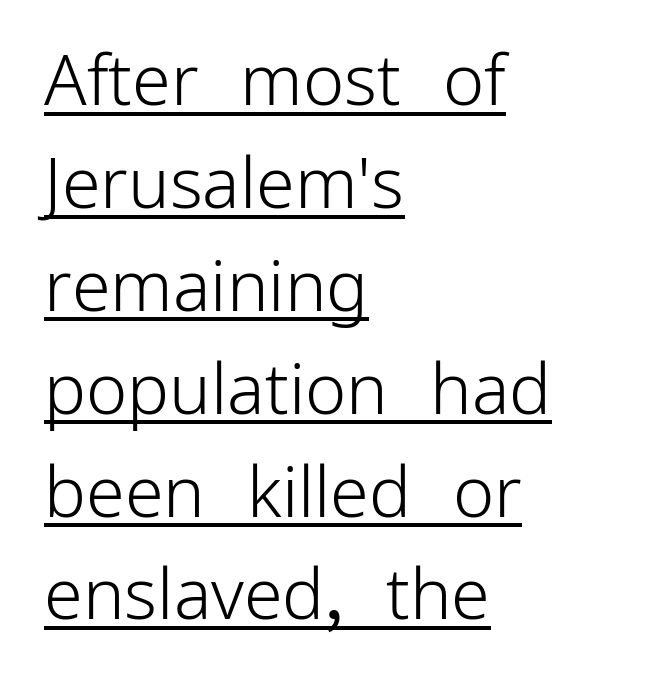
The image shows 70 px light sans-serif type, upright; set left-aligned, normal line spacing (1.47x), normal letter spacing, underlined; low stroke contrast and a medium x-height.
